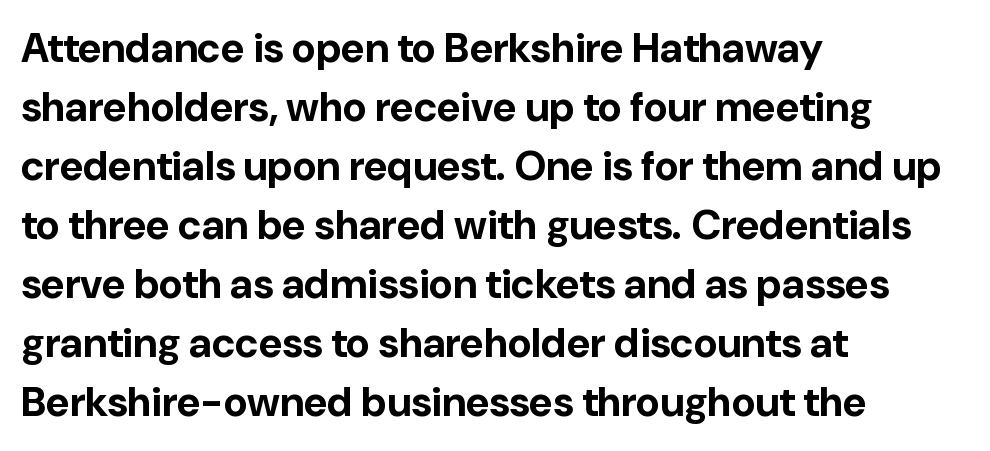
Students, this is bold: see how much ink each stroke carries. The space between consecutive lines is moderate. Style check: upright. Does the copy run flush right? No — it runs flush left. The gaps between neighbouring characters are ordinary and unremarkable. Nope, no serifs anywhere on these letters.
